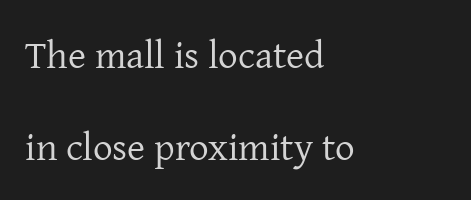
Q: Is the text bold? A: No.
Q: Is the text italic (slanted)? A: No, it is upright.
Q: Is the typeface a serif or a sans-serif typeface? A: Serif.
Q: Is the text underlined? A: No.
Q: How is the paragraph aligned? A: Left-aligned.
Q: Is the spacing between letters normal or unusually wide? A: Normal.
Q: Is the spacing between lines tight, normal or loose? A: Loose.
Q: Width (condensed, normal, or wide)? A: Normal.
Q: Stroke contrast? A: Low.
Q: x-height? A: Medium.
Q: Monospaced? A: No.
